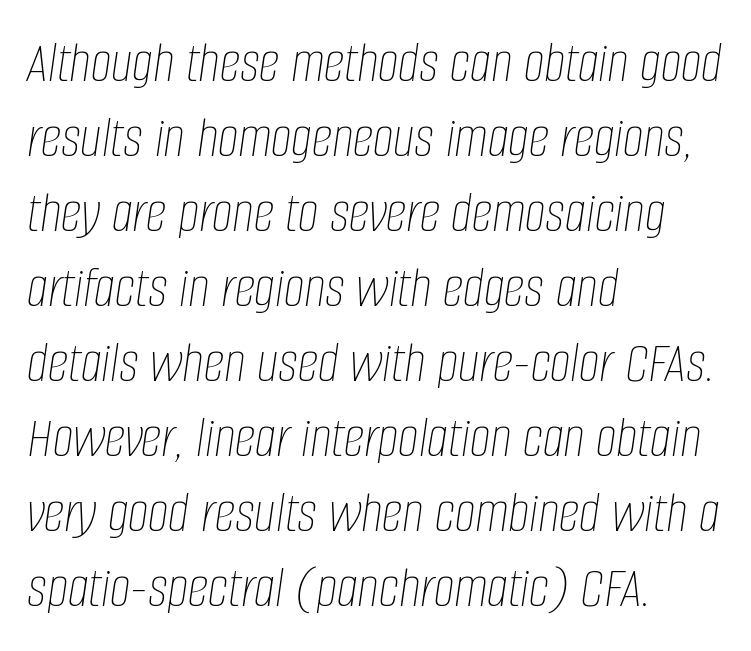
Q: Is the text bold? A: No.
Q: Is the text italic (slanted)? A: Yes, it leans right by about 8 degrees.
Q: Is the text underlined? A: No.
Q: How is the paragraph aligned? A: Left-aligned.
Q: Is the spacing between letters normal or unusually wide? A: Normal.
Q: Is the spacing between lines tight, normal or loose? A: Normal.
Q: Width (condensed, normal, or wide)? A: Condensed.
Q: Stroke contrast? A: Low.
Q: x-height? A: Large.
Q: Monospaced? A: No.
